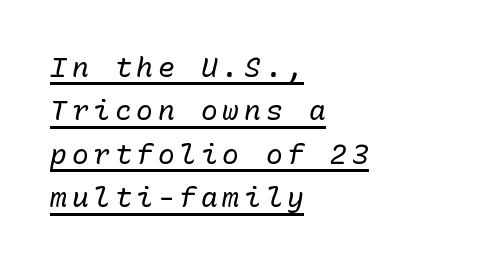
Compared with ordinary roman type, these characters are visibly tilted. In terms of leading, this rendering sits right in the middle. The letters march in equal steps, a hallmark of fixed-pitch type. Stem width sits at or under what a default text font uses. Underlining? Definitely there.
